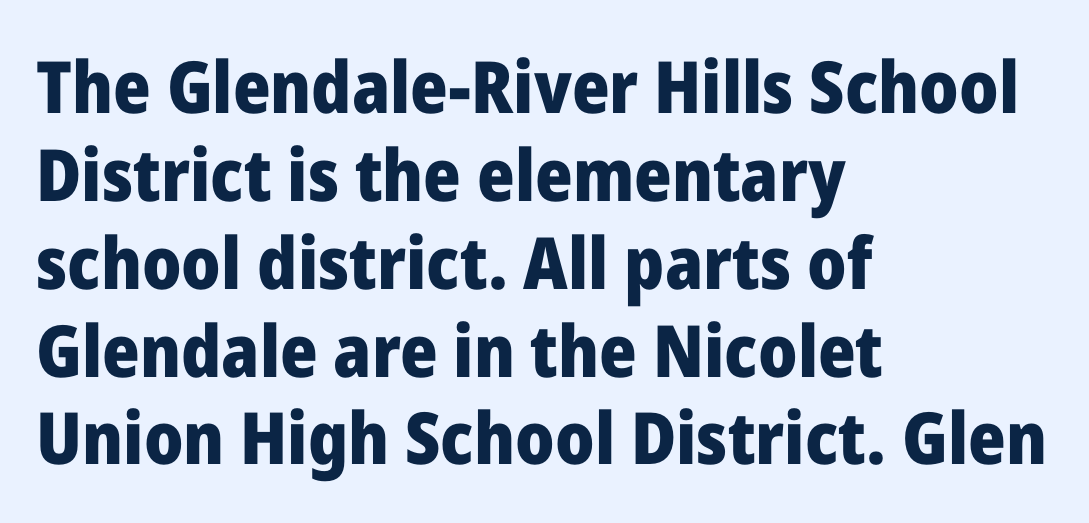
Q: Is the text bold? A: Yes.
Q: Is the text italic (slanted)? A: No, it is upright.
Q: Is the typeface a serif or a sans-serif typeface? A: Sans-serif.
Q: Is the text underlined? A: No.
Q: How is the paragraph aligned? A: Left-aligned.
Q: Is the spacing between letters normal or unusually wide? A: Normal.
Q: Width (condensed, normal, or wide)? A: Normal.
Q: Stroke contrast? A: Low.
Q: x-height? A: Medium.
Q: Monospaced? A: No.
